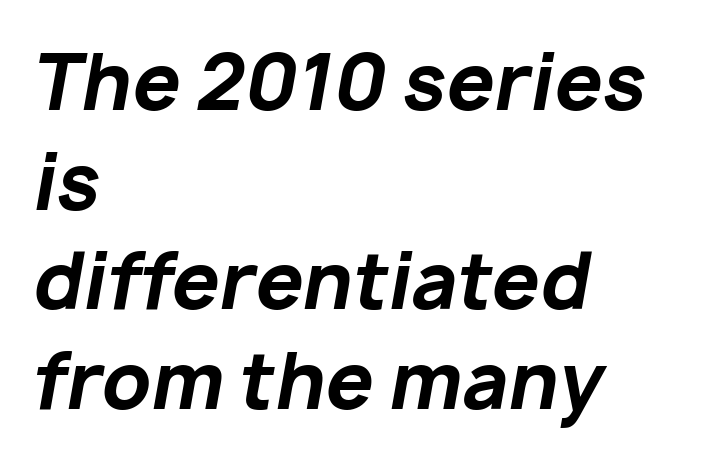
Q: Is the text bold? A: Yes.
Q: Is the text italic (slanted)? A: Yes, it leans right by about 10 degrees.
Q: Is the text underlined? A: No.
Q: How is the paragraph aligned? A: Left-aligned.
Q: Is the spacing between letters normal or unusually wide? A: Normal.
Q: Is the spacing between lines tight, normal or loose? A: Normal.
Q: Width (condensed, normal, or wide)? A: Normal.
Q: Stroke contrast? A: Low.
Q: x-height? A: Medium.
Q: Monospaced? A: No.
